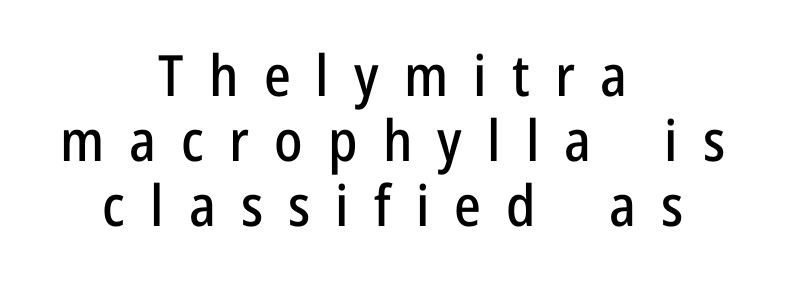
The image shows 57 px condensed sans-serif type, upright; set centered, tight line spacing (1.14x), unusually wide letter spacing (+0.44 em), not underlined; low stroke contrast and a medium x-height.
